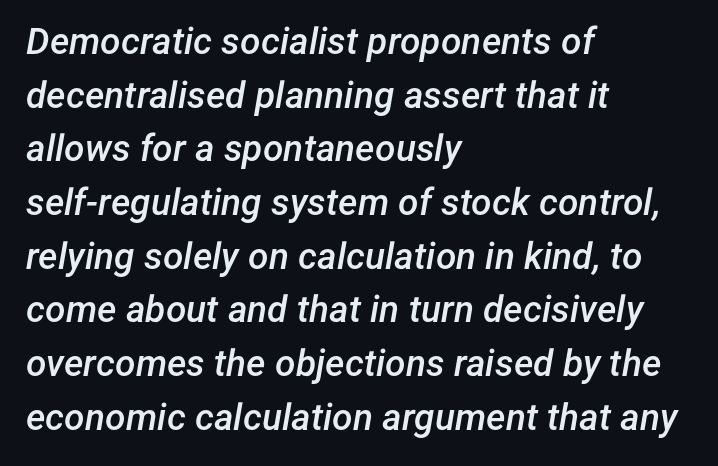
The image shows 37 px semibold type, italic (leaning right); set left-aligned, normal line spacing (1.45x), normal letter spacing, not underlined; low stroke contrast and a medium x-height.
